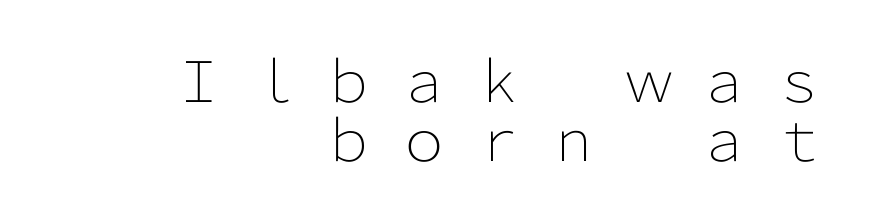
The image shows 56 px light sans-serif type, upright; set right-aligned, tight line spacing (1.05x), unusually wide letter spacing (+0.34 em), not underlined; low stroke contrast and a medium x-height.
